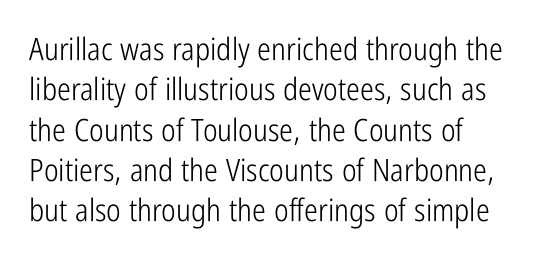
{"serif": "no", "italic": "no", "bold": "no", "weight": "light", "width": "condensed", "stroke_contrast": "low", "x_height": "medium", "monospaced": "no", "underline": "no", "line_spacing": "normal", "line_spacing_ratio": 1.3, "letter_spacing": "normal", "letter_spacing_em": 0.0, "glyph_px": 31}
